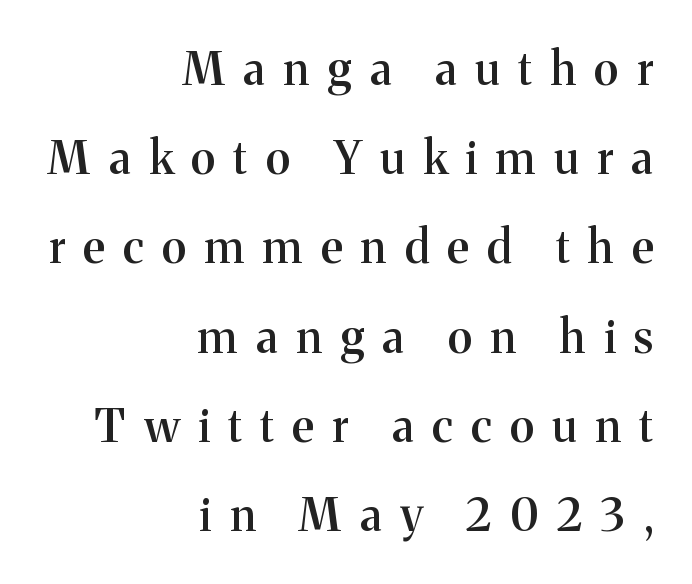
Varying glyph widths throughout — classic text-font behaviour. Set as a demibold, roughly 600 on the weight scale. Quick note: interline space is abundant. These lines are composed in type with serifs. Compared with a flush-left layout, this one pins lines to the opposite, right side.
